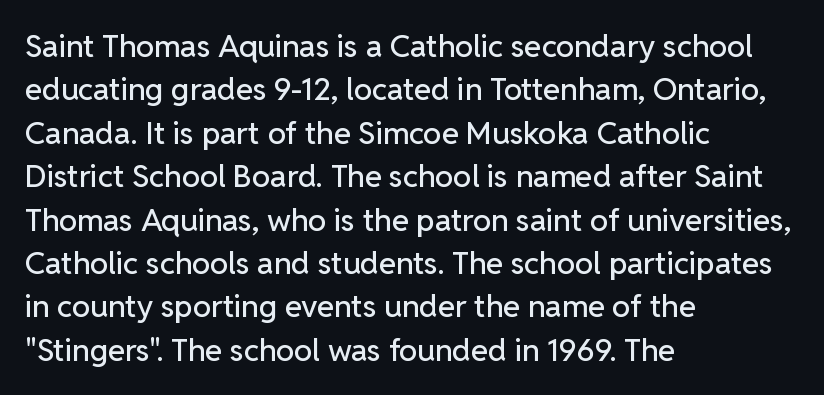
Q: Is the text italic (slanted)? A: No, it is upright.
Q: Is the typeface a serif or a sans-serif typeface? A: Sans-serif.
Q: Is the text underlined? A: No.
Q: How is the paragraph aligned? A: Left-aligned.
Q: Is the spacing between letters normal or unusually wide? A: Normal.
Q: Is the spacing between lines tight, normal or loose? A: Normal.
Q: Width (condensed, normal, or wide)? A: Normal.
Q: Stroke contrast? A: Low.
Q: x-height? A: Medium.
Q: Monospaced? A: No.
